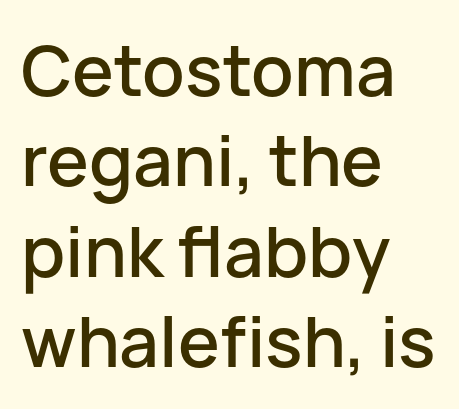
Q: Is the text italic (slanted)? A: No, it is upright.
Q: Is the typeface a serif or a sans-serif typeface? A: Sans-serif.
Q: Is the text underlined? A: No.
Q: How is the paragraph aligned? A: Left-aligned.
Q: Is the spacing between letters normal or unusually wide? A: Normal.
Q: Is the spacing between lines tight, normal or loose? A: Normal.
Q: Width (condensed, normal, or wide)? A: Normal.
Q: Stroke contrast? A: Low.
Q: x-height? A: Medium.
Q: Monospaced? A: No.
